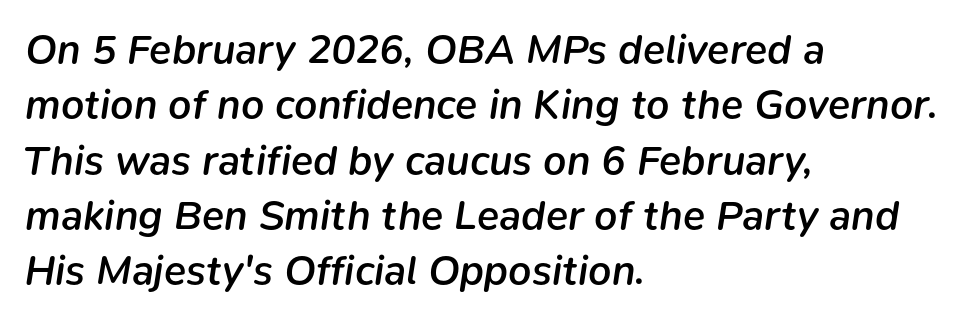
Q: Is the text bold? A: Semi-bold.
Q: Is the text italic (slanted)? A: Yes, it leans right by about 9 degrees.
Q: Is the text underlined? A: No.
Q: How is the paragraph aligned? A: Left-aligned.
Q: Is the spacing between letters normal or unusually wide? A: Normal.
Q: Is the spacing between lines tight, normal or loose? A: Normal.
Q: Width (condensed, normal, or wide)? A: Normal.
Q: Stroke contrast? A: Low.
Q: x-height? A: Medium.
Q: Monospaced? A: No.
